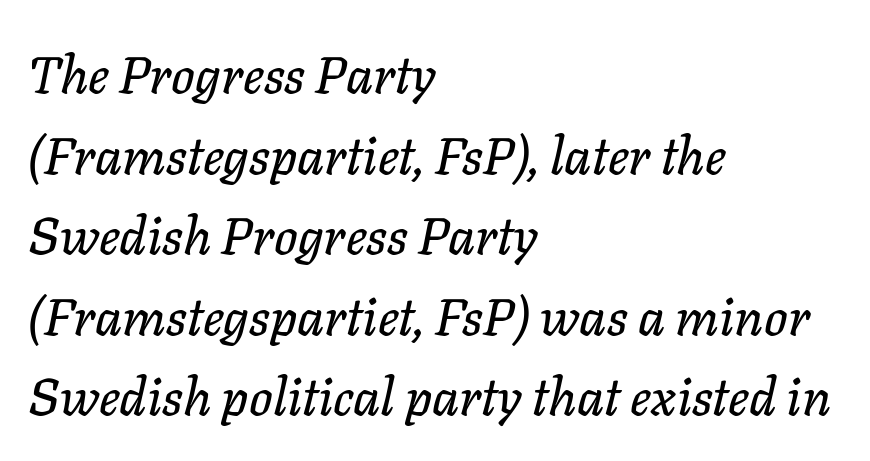
The image shows 52 px text type, italic (leaning right); set left-aligned, normal line spacing (1.55x), normal letter spacing, not underlined; low stroke contrast and a medium x-height.
